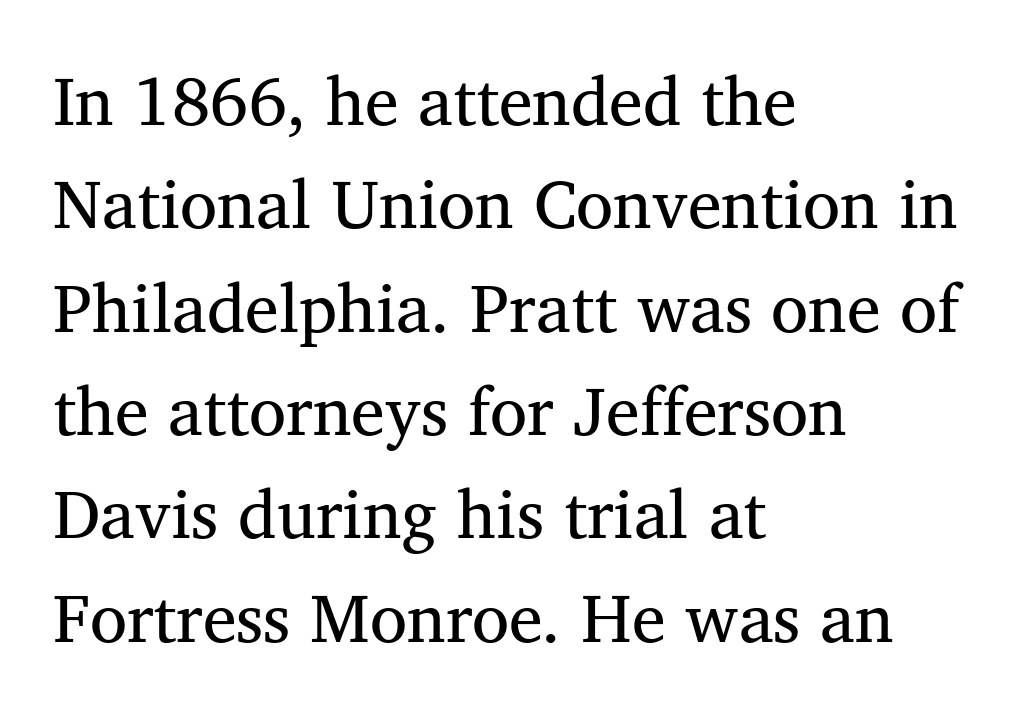
{"serif": "yes", "width": "normal", "stroke_contrast": "medium", "x_height": "medium", "monospaced": "no", "underline": "no", "align": "left", "line_spacing": "normal", "line_spacing_ratio": 1.52, "letter_spacing": "normal", "letter_spacing_em": 0.0, "glyph_px": 68}
